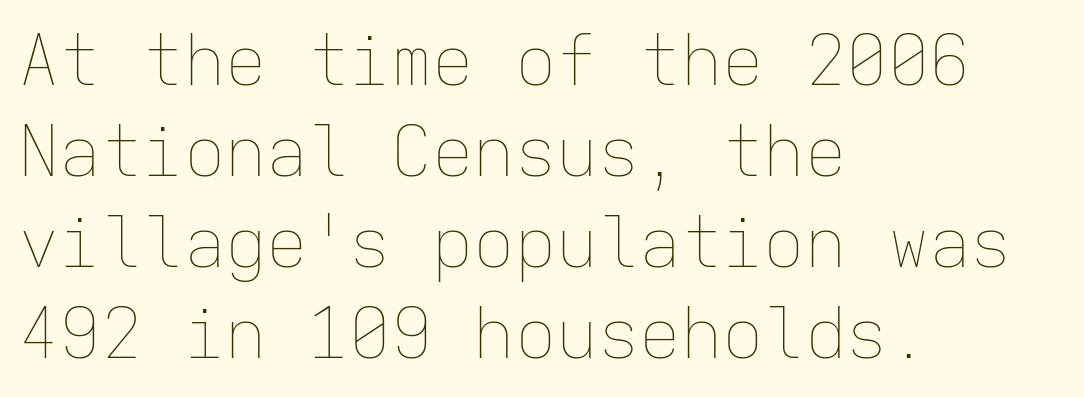
Q: Is the text bold? A: No.
Q: Is the text italic (slanted)? A: No, it is upright.
Q: Is the text underlined? A: No.
Q: How is the paragraph aligned? A: Left-aligned.
Q: Is the spacing between letters normal or unusually wide? A: Normal.
Q: Is the spacing between lines tight, normal or loose? A: Normal.
Q: Width (condensed, normal, or wide)? A: Normal.
Q: Stroke contrast? A: Low.
Q: x-height? A: Medium.
Q: Monospaced? A: Yes.
